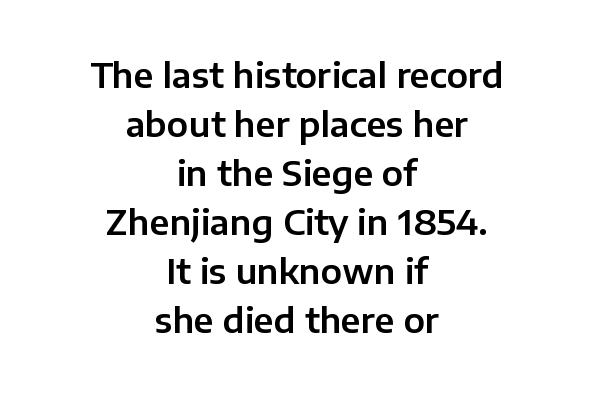
{"serif": "no", "italic": "no", "width": "normal", "stroke_contrast": "low", "x_height": "medium", "monospaced": "no", "underline": "no", "align": "center", "line_spacing": "normal", "line_spacing_ratio": 1.44, "letter_spacing": "normal", "letter_spacing_em": 0.0, "glyph_px": 34}
